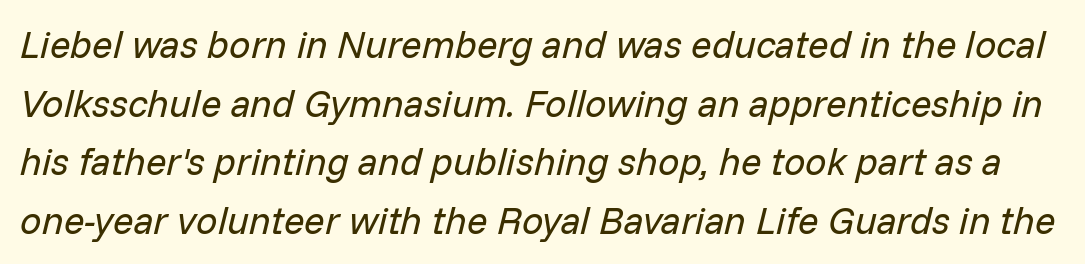
Q: Is the text bold? A: No.
Q: Is the text italic (slanted)? A: Yes, it leans right by about 14 degrees.
Q: Is the text underlined? A: No.
Q: Is the spacing between letters normal or unusually wide? A: Normal.
Q: Is the spacing between lines tight, normal or loose? A: Normal.
Q: Width (condensed, normal, or wide)? A: Normal.
Q: Stroke contrast? A: Low.
Q: x-height? A: Medium.
Q: Monospaced? A: No.
